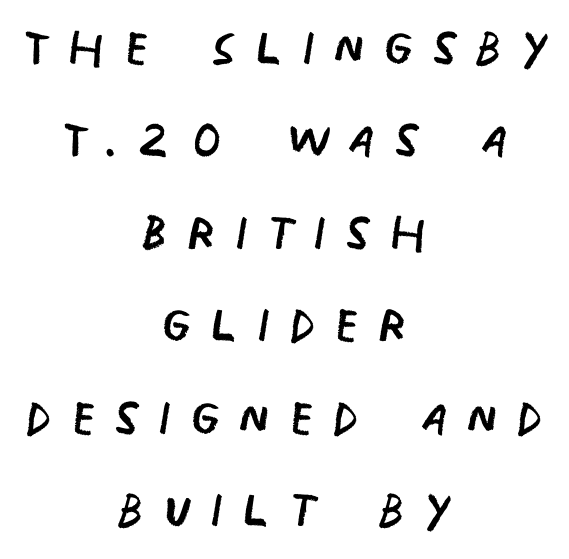
Q: Is the text bold? A: No.
Q: Is the typeface a serif or a sans-serif typeface? A: Sans-serif.
Q: Is the text underlined? A: No.
Q: How is the paragraph aligned? A: Centered.
Q: Is the spacing between letters normal or unusually wide? A: Unusually wide.
Q: Is the spacing between lines tight, normal or loose? A: Normal.
Q: Width (condensed, normal, or wide)? A: Condensed.
Q: Stroke contrast? A: Low.
Q: x-height? A: Large.
Q: Monospaced? A: No.
